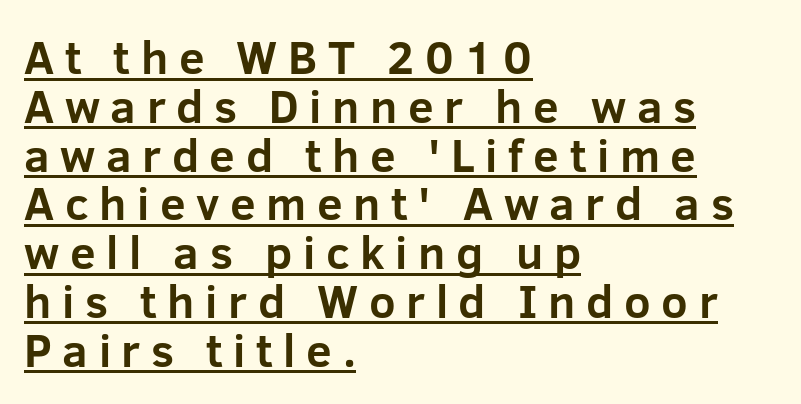
Q: Is the text bold? A: Yes.
Q: Is the text italic (slanted)? A: No, it is upright.
Q: Is the typeface a serif or a sans-serif typeface? A: Sans-serif.
Q: Is the text underlined? A: Yes.
Q: How is the paragraph aligned? A: Left-aligned.
Q: Is the spacing between letters normal or unusually wide? A: Unusually wide.
Q: Is the spacing between lines tight, normal or loose? A: Tight.
Q: Width (condensed, normal, or wide)? A: Normal.
Q: Stroke contrast? A: Low.
Q: x-height? A: Medium.
Q: Monospaced? A: No.
